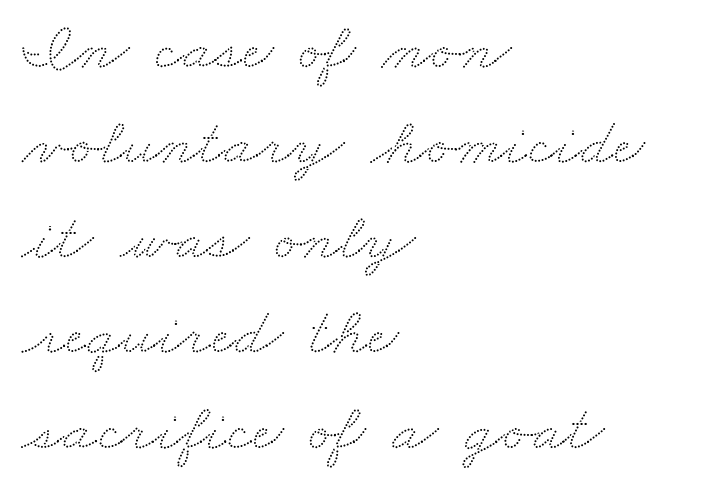
Reading down the column, the eye jumps a familiar distance to each next line. Alignment: flush left. Proportional: the letters do not fall into vertical columns. The words here are not underlined. The rendering keeps characters at their native spacing.
